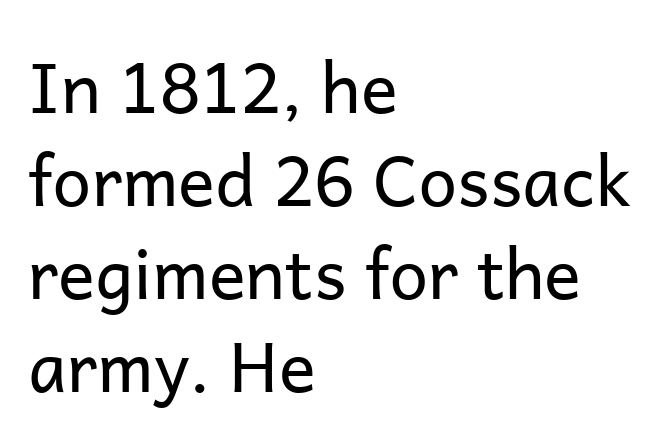
Regular leading. Characters remain perfectly vertical along every line. Where is the straight margin? On the left. Standard letterfit; no display-style spreading of the glyphs.
